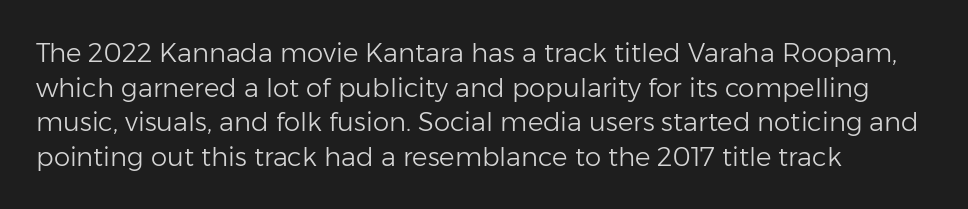
{"italic": "no", "bold": "no", "underline": "no", "align": "left", "line_spacing": "normal", "line_spacing_ratio": 1.33, "letter_spacing": "normal", "letter_spacing_em": 0.0, "glyph_px": 26}
